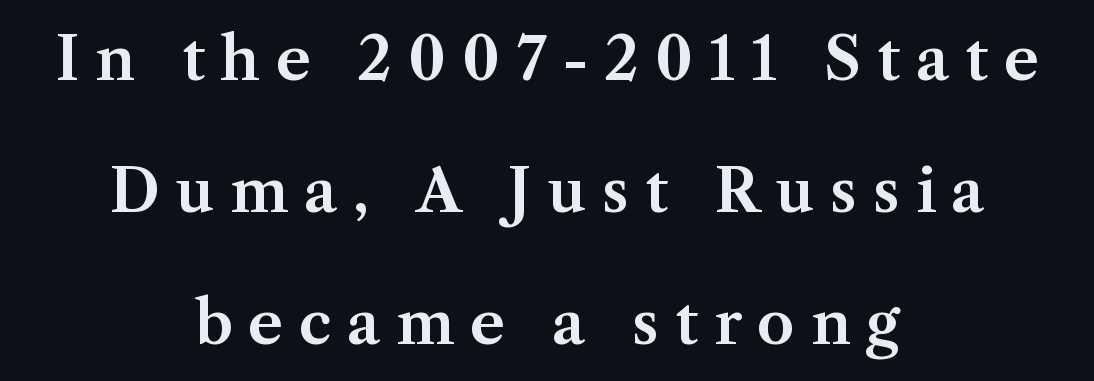
Q: Is the text italic (slanted)? A: No, it is upright.
Q: Is the typeface a serif or a sans-serif typeface? A: Serif.
Q: Is the text underlined? A: No.
Q: How is the paragraph aligned? A: Centered.
Q: Is the spacing between letters normal or unusually wide? A: Unusually wide.
Q: Is the spacing between lines tight, normal or loose? A: Loose.
Q: Width (condensed, normal, or wide)? A: Normal.
Q: Stroke contrast? A: Medium.
Q: x-height? A: Medium.
Q: Monospaced? A: No.
